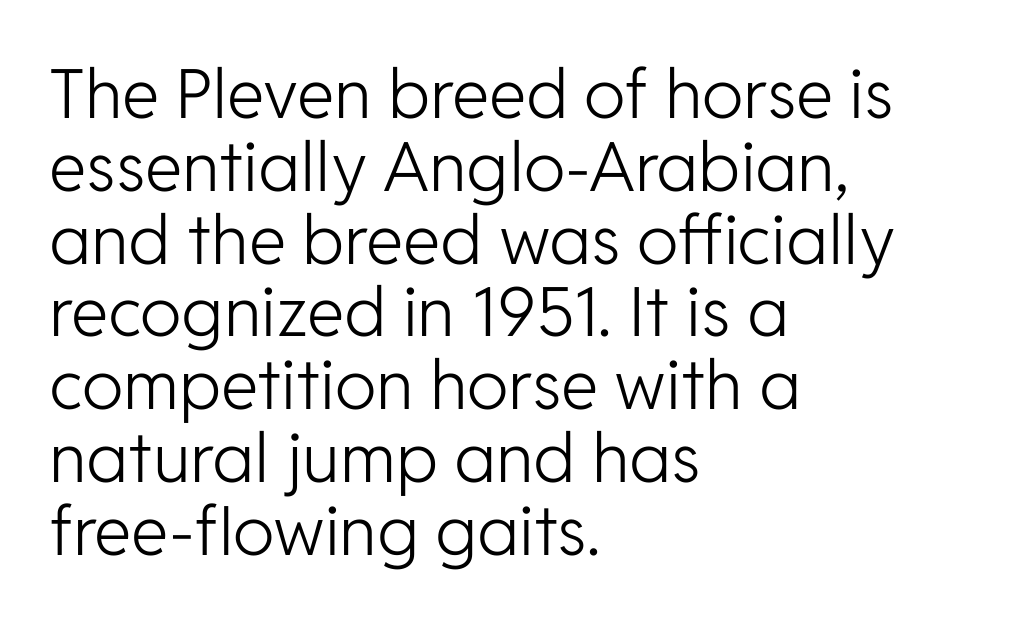
Q: Is the text bold? A: No.
Q: Is the text italic (slanted)? A: No, it is upright.
Q: Is the typeface a serif or a sans-serif typeface? A: Sans-serif.
Q: Is the text underlined? A: No.
Q: How is the paragraph aligned? A: Left-aligned.
Q: Is the spacing between letters normal or unusually wide? A: Normal.
Q: Is the spacing between lines tight, normal or loose? A: Tight.
Q: Width (condensed, normal, or wide)? A: Normal.
Q: Stroke contrast? A: Low.
Q: x-height? A: Medium.
Q: Monospaced? A: No.
